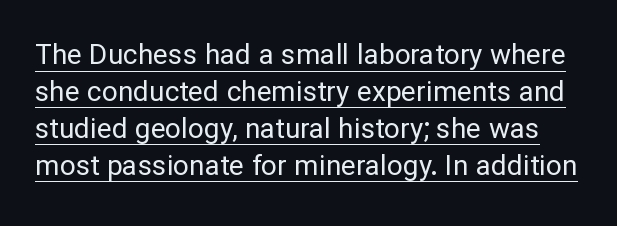
{"serif": "no", "italic": "no", "bold": "no", "weight": "regular", "width": "normal", "stroke_contrast": "low", "x_height": "medium", "monospaced": "no", "underline": "yes", "line_spacing": "normal", "line_spacing_ratio": 1.32, "letter_spacing": "normal", "letter_spacing_em": 0.0, "glyph_px": 28}
